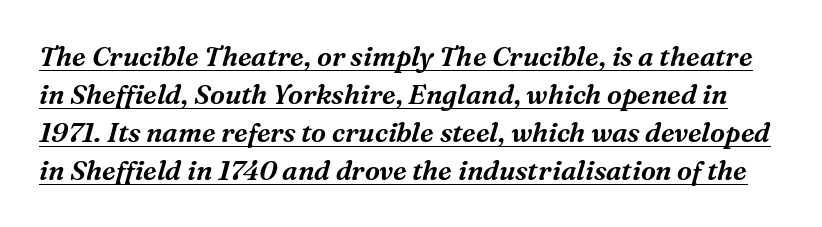
Q: Is the text italic (slanted)? A: Yes, it leans right by about 16 degrees.
Q: Is the text underlined? A: Yes.
Q: Is the spacing between letters normal or unusually wide? A: Normal.
Q: Is the spacing between lines tight, normal or loose? A: Normal.
